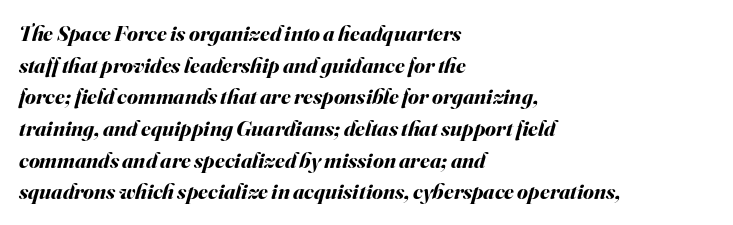
{"italic": "yes", "lean": "right", "slant_degrees": 16, "bold": "yes", "underline": "no", "align": "left", "line_spacing": "normal", "line_spacing_ratio": 1.44, "letter_spacing": "normal", "letter_spacing_em": 0.0, "glyph_px": 22}
